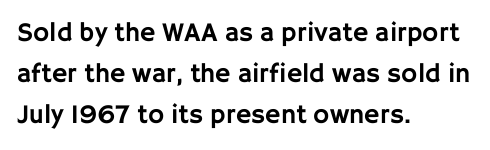
The typography opts for an upright posture over an oblique one. Descenders hang freely into open space. The rag falls on the right side of this text block. No extra tracking has been applied to these lines. Does the leading feel generous? No, just average.
